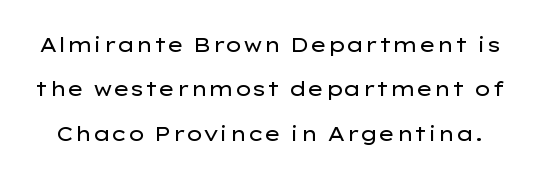
The image shows 20 px text type, upright; set loose line spacing (2.22x), normal letter spacing, not underlined.
